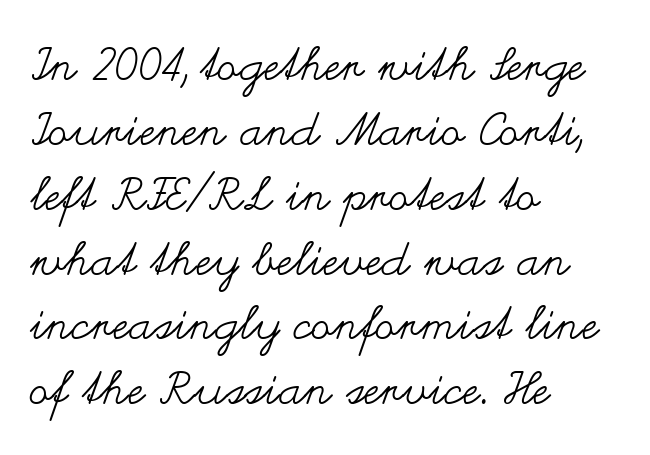
There is no visible air inserted between adjacent glyphs. Is the type heavy? It reads as light-to-regular instead. Horizontal bands of white between lines are of average thickness.
